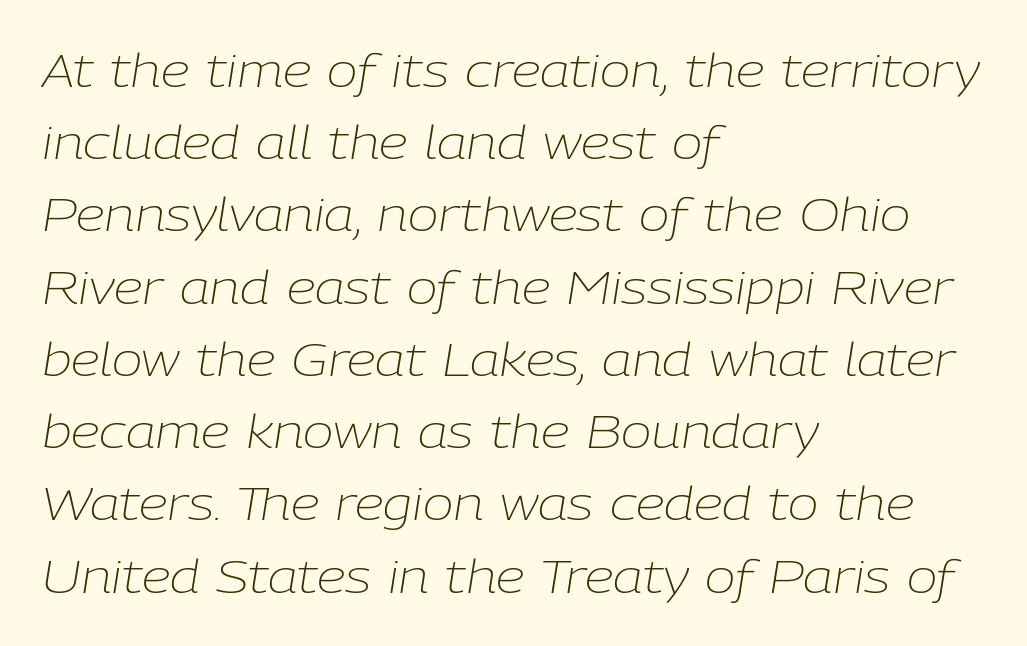
Q: Is the text bold? A: No.
Q: Is the text italic (slanted)? A: Yes, it leans right by about 9 degrees.
Q: Is the text underlined? A: No.
Q: How is the paragraph aligned? A: Left-aligned.
Q: Is the spacing between letters normal or unusually wide? A: Normal.
Q: Is the spacing between lines tight, normal or loose? A: Normal.
Q: Width (condensed, normal, or wide)? A: Normal.
Q: Stroke contrast? A: Low.
Q: x-height? A: Medium.
Q: Monospaced? A: No.
